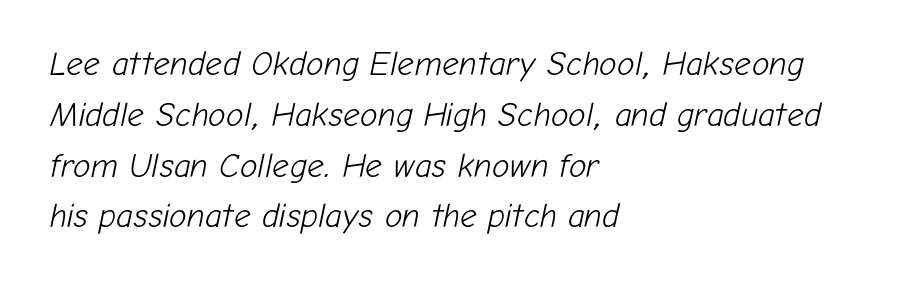
Characters follow at the spacing the type designer built in. The zone under the glyphs is completely vacant. Reading down the column, the eye jumps a familiar distance to each next line. A quiet, ordinary-to-light weight characterises the typeface. Looking at the ascenders, they clearly lean. This sample has the flowing, uneven cadence of proportional lettering.
